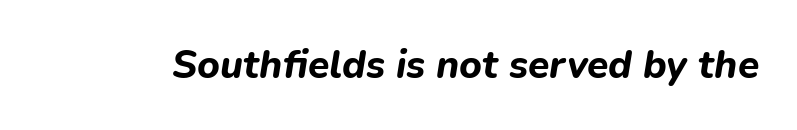
The image shows 39 px bold type, italic (leaning right); set normal letter spacing, not underlined; low stroke contrast and a medium x-height.
